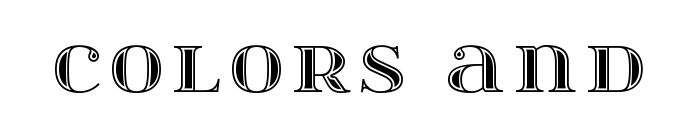
Q: Is the text italic (slanted)? A: No, it is upright.
Q: Is the text underlined? A: No.
Q: Width (condensed, normal, or wide)? A: Wide.
Q: x-height? A: Large.
Q: Monospaced? A: No.
